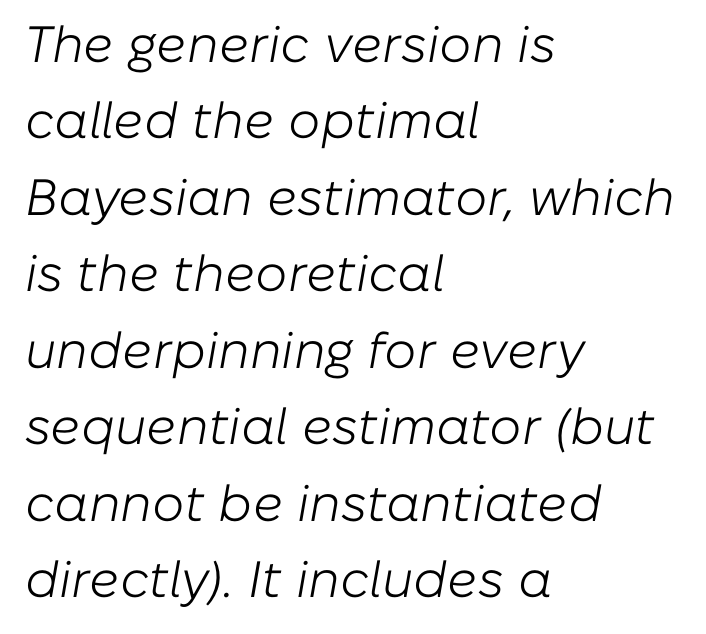
The image shows 51 px light type, italic (leaning right); set left-aligned, normal line spacing (1.5x), normal letter spacing, not underlined; low stroke contrast and a medium x-height.
